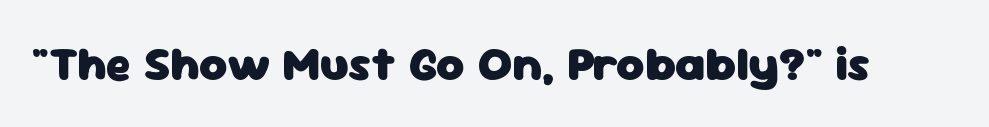
{"serif": "no", "italic": "no", "bold": "yes", "weight": "heavy", "width": "normal", "stroke_contrast": "low", "x_height": "medium", "monospaced": "no", "underline": "no", "letter_spacing": "normal", "letter_spacing_em": 0.0, "glyph_px": 48}
